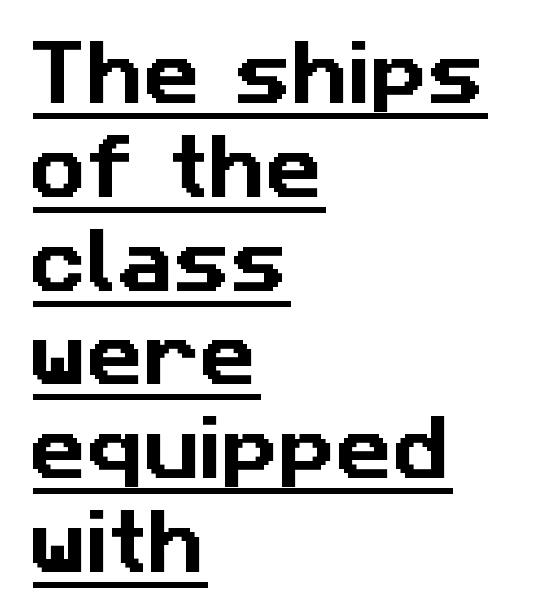
{"serif": "no", "width": "normal", "stroke_contrast": "low", "x_height": "medium", "monospaced": "no", "underline": "yes", "align": "left", "line_spacing": "normal", "line_spacing_ratio": 1.34, "letter_spacing": "normal", "letter_spacing_em": 0.0, "glyph_px": 70}
